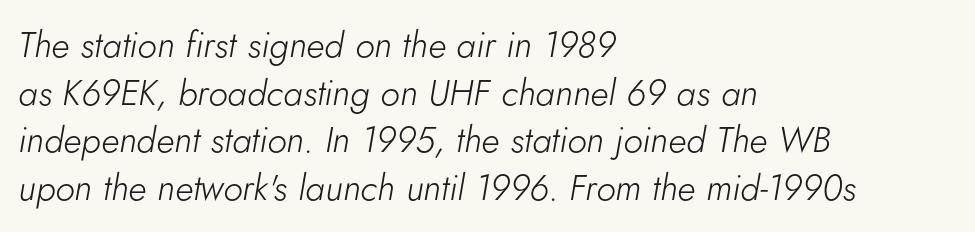
The image shows 36 px light type, italic (leaning right); set left-aligned, normal line spacing (1.32x), normal letter spacing, not underlined; low stroke contrast and a small x-height.
